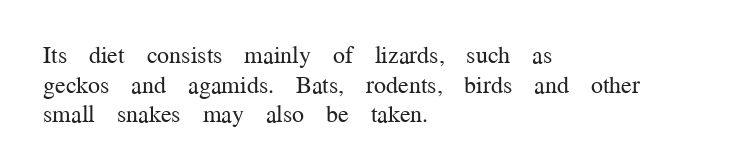
Words appear dense and cohesive because spacing is normal. Stem width sits at or under what a default text font uses. Honestly, there is no underline to notice here at all. The lettering stays uniformly vertical, giving the passage a roman look.
